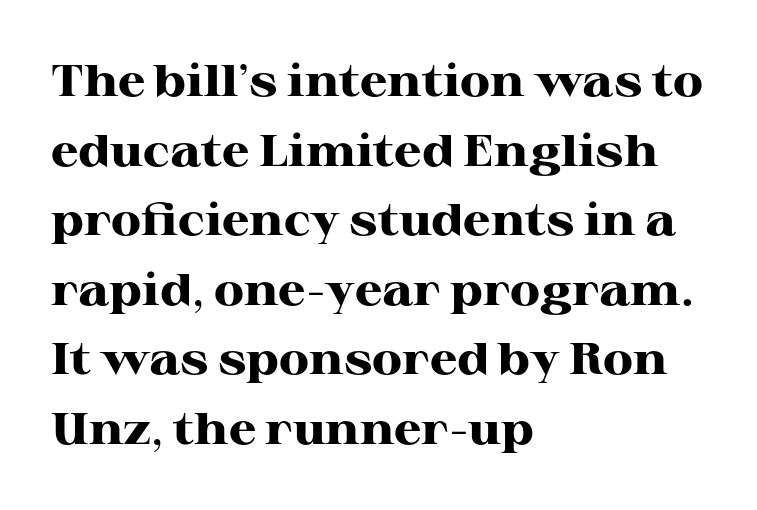
Q: Is the text bold? A: Yes.
Q: Is the text italic (slanted)? A: No, it is upright.
Q: Is the typeface a serif or a sans-serif typeface? A: Serif.
Q: Is the text underlined? A: No.
Q: How is the paragraph aligned? A: Left-aligned.
Q: Is the spacing between letters normal or unusually wide? A: Normal.
Q: Is the spacing between lines tight, normal or loose? A: Normal.
Q: Width (condensed, normal, or wide)? A: Wide.
Q: Stroke contrast? A: High.
Q: x-height? A: Medium.
Q: Monospaced? A: No.
